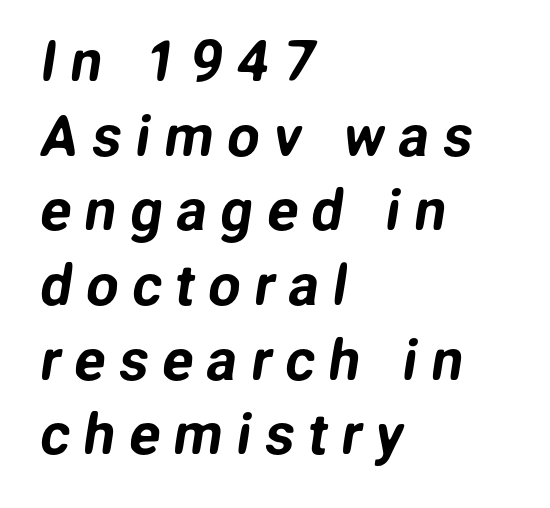
Any mark beneath the type? The region is blank. Serif or sans? Sans — the stroke terminals are bare. The passage is arranged the way most books set body copy — flush left. The rendering inserts visible extra space after every character. The passage shown is typed in a proportional face where columns would drift. Summary of vertical rhythm: regular, with standard interline spacing.
